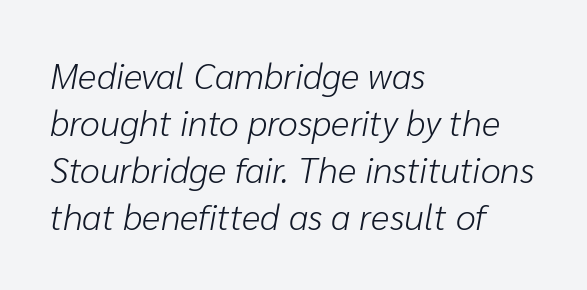
{"italic": "yes", "lean": "right", "slant_degrees": 10, "bold": "no", "weight": "light", "width": "normal", "stroke_contrast": "low", "x_height": "medium", "monospaced": "no", "underline": "no", "align": "left", "line_spacing": "normal", "line_spacing_ratio": 1.31, "letter_spacing": "normal", "letter_spacing_em": 0.0, "glyph_px": 36}
